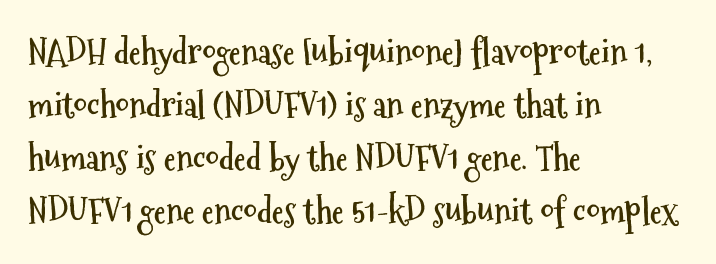
Q: Is the text bold? A: Yes.
Q: Is the text italic (slanted)? A: No, it is upright.
Q: Is the typeface a serif or a sans-serif typeface? A: Sans-serif.
Q: Is the text underlined? A: No.
Q: How is the paragraph aligned? A: Left-aligned.
Q: Is the spacing between letters normal or unusually wide? A: Normal.
Q: Is the spacing between lines tight, normal or loose? A: Normal.
Q: Width (condensed, normal, or wide)? A: Condensed.
Q: Stroke contrast? A: Medium.
Q: x-height? A: Medium.
Q: Monospaced? A: No.
